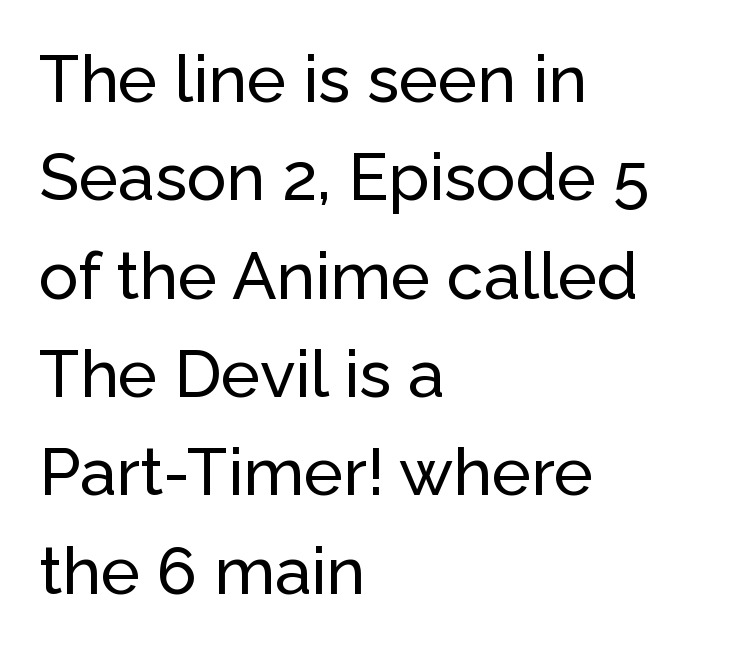
Q: Is the text italic (slanted)? A: No, it is upright.
Q: Is the typeface a serif or a sans-serif typeface? A: Sans-serif.
Q: Is the text underlined? A: No.
Q: How is the paragraph aligned? A: Left-aligned.
Q: Is the spacing between letters normal or unusually wide? A: Normal.
Q: Is the spacing between lines tight, normal or loose? A: Normal.
Q: Width (condensed, normal, or wide)? A: Normal.
Q: Stroke contrast? A: Low.
Q: x-height? A: Medium.
Q: Monospaced? A: No.
